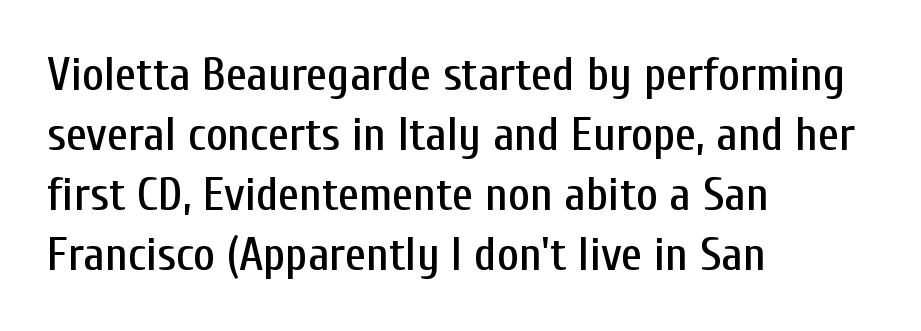
Q: Is the text italic (slanted)? A: No, it is upright.
Q: Is the typeface a serif or a sans-serif typeface? A: Sans-serif.
Q: Is the text underlined? A: No.
Q: How is the paragraph aligned? A: Left-aligned.
Q: Is the spacing between letters normal or unusually wide? A: Normal.
Q: Is the spacing between lines tight, normal or loose? A: Normal.
Q: Width (condensed, normal, or wide)? A: Condensed.
Q: Stroke contrast? A: Low.
Q: x-height? A: Medium.
Q: Monospaced? A: No.
